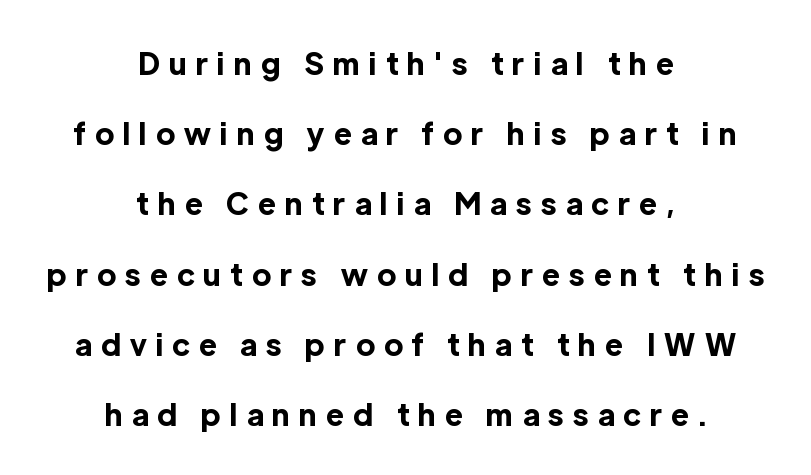
Q: Is the text bold? A: Yes.
Q: Is the text italic (slanted)? A: No, it is upright.
Q: Is the typeface a serif or a sans-serif typeface? A: Sans-serif.
Q: Is the text underlined? A: No.
Q: How is the paragraph aligned? A: Centered.
Q: Is the spacing between letters normal or unusually wide? A: Unusually wide.
Q: Is the spacing between lines tight, normal or loose? A: Loose.
Q: Width (condensed, normal, or wide)? A: Normal.
Q: x-height? A: Medium.
Q: Monospaced? A: No.
